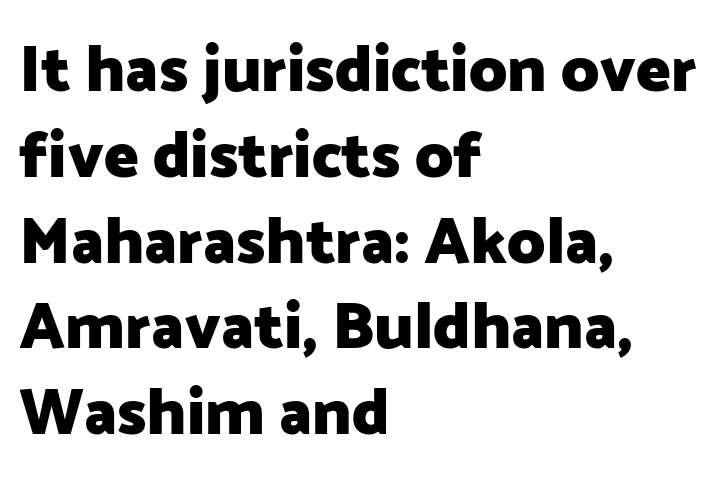
{"serif": "no", "italic": "no", "bold": "yes", "weight": "heavy", "width": "normal", "stroke_contrast": "low", "x_height": "medium", "monospaced": "no", "underline": "no", "align": "left", "line_spacing": "normal", "line_spacing_ratio": 1.32, "letter_spacing": "normal", "letter_spacing_em": 0.0, "glyph_px": 65}
